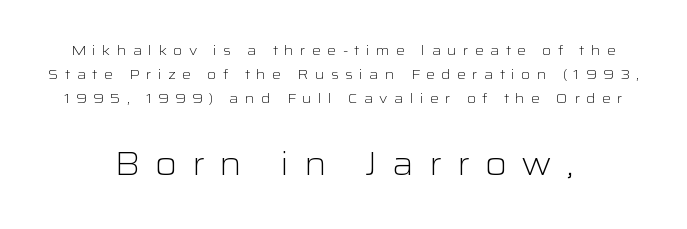
These lines are rendered in a variable-pitch font. Unbolded letterforms with no extra heft. Which of the two is more prominent by size? The second, at the bottom. Interline gaps are of average width in this sample. Beneath every word, the page is bare.
